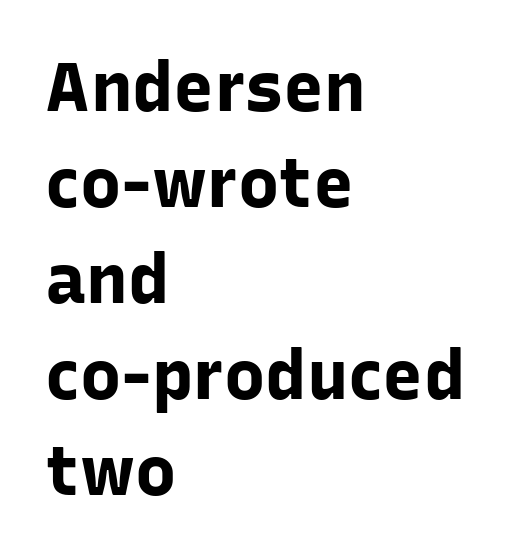
These lines are rendered in a variable-pitch font. Stroke terminals: plain, sans-serif. The compositor pushed each line to the left boundary. The leading is moderate, giving the passage an even texture. As a designer I'd log this as weight 700, bold.
